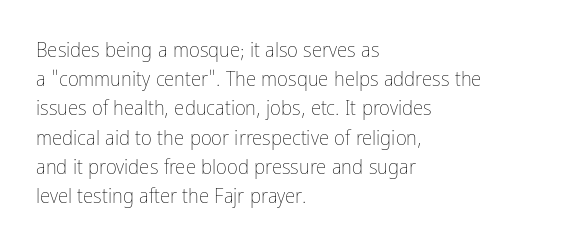
Q: Is the text bold? A: No.
Q: Is the text italic (slanted)? A: No, it is upright.
Q: Is the text underlined? A: No.
Q: How is the paragraph aligned? A: Left-aligned.
Q: Is the spacing between letters normal or unusually wide? A: Normal.
Q: Is the spacing between lines tight, normal or loose? A: Normal.
